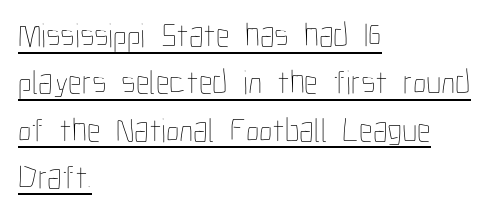
The image shows 34 px thin, condensed type, upright; set left-aligned, normal line spacing (1.39x), normal letter spacing, underlined; low stroke contrast and a medium x-height.
